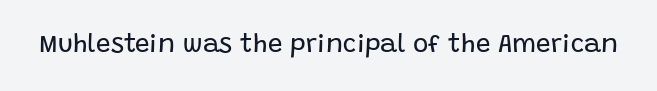
Q: Is the text bold? A: No.
Q: Is the text italic (slanted)? A: No, it is upright.
Q: Is the text underlined? A: No.
Q: Is the spacing between letters normal or unusually wide? A: Normal.
